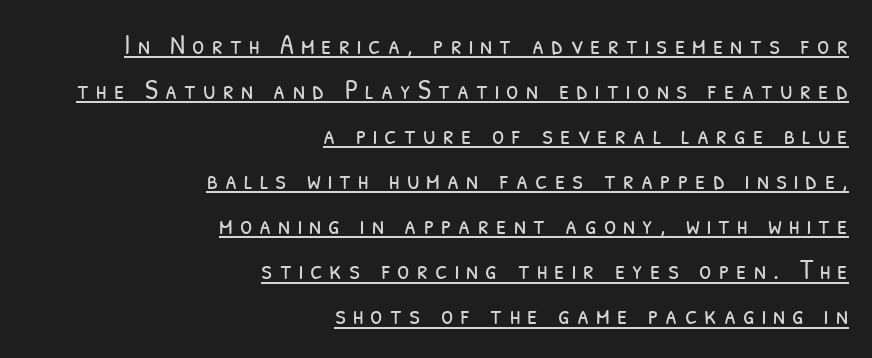
Caption: lettering with a line underneath. A normal amount of white space separates one row of letters from the next. One-word summary of the alignment: right. Summary of weight: not heavy and not bold.
